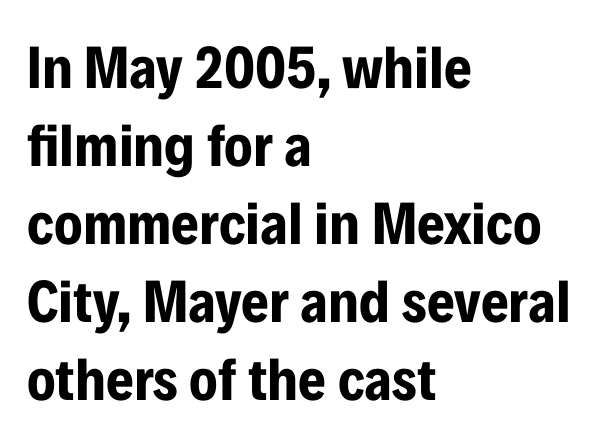
Q: Is the text bold? A: Yes.
Q: Is the text italic (slanted)? A: No, it is upright.
Q: Is the typeface a serif or a sans-serif typeface? A: Sans-serif.
Q: Is the text underlined? A: No.
Q: How is the paragraph aligned? A: Left-aligned.
Q: Is the spacing between letters normal or unusually wide? A: Normal.
Q: Is the spacing between lines tight, normal or loose? A: Normal.
Q: Width (condensed, normal, or wide)? A: Condensed.
Q: Stroke contrast? A: Low.
Q: x-height? A: Medium.
Q: Monospaced? A: No.
